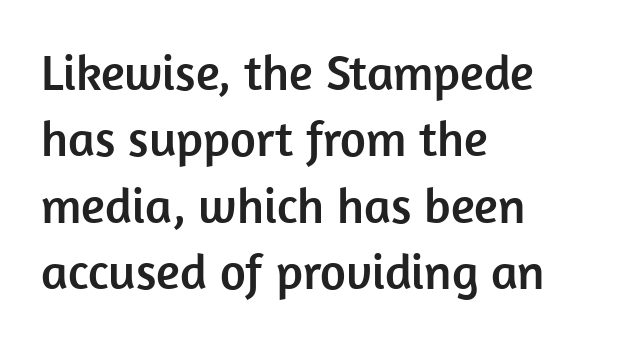
The image shows 50 px sans-serif type, upright; set left-aligned, normal line spacing (1.33x), normal letter spacing, not underlined; low stroke contrast and a medium x-height.
